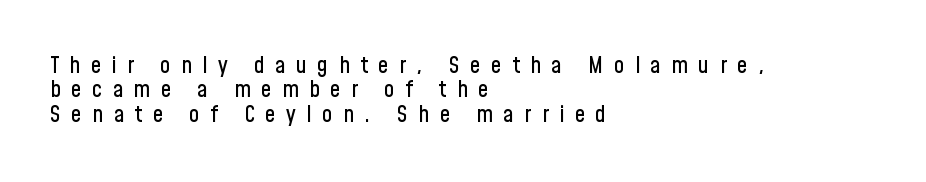
The image shows 23 px text type, upright; set left-aligned, tight line spacing (1.06x), unusually wide letter spacing (+0.46 em), not underlined.
